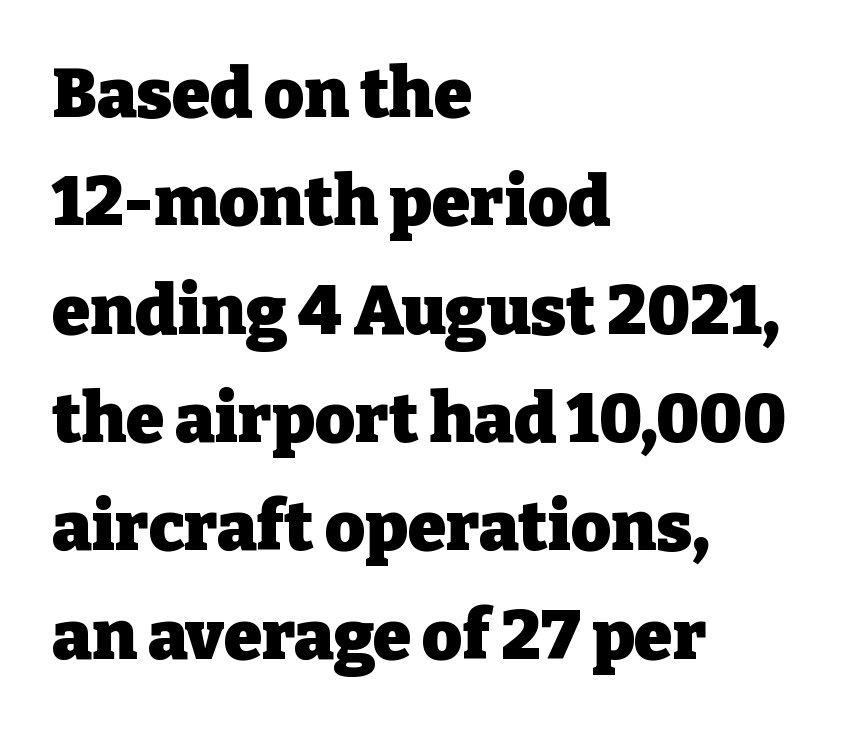
Bare-footed words on every line. No italicization has been applied; the sample stays upright. Strong, thick strokes mark this as bold type. The space between consecutive lines is moderate.
